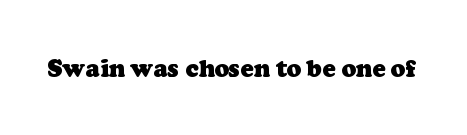
The image shows 24 px bold type; set normal letter spacing, not underlined.
